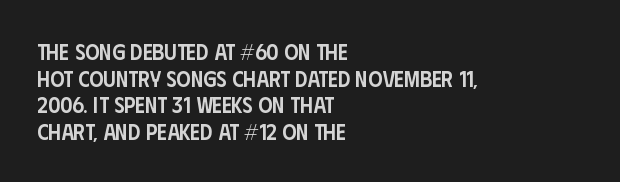
The image shows 22 px text type, upright; set left-aligned, line spacing 1.21x, normal letter spacing, not underlined.
